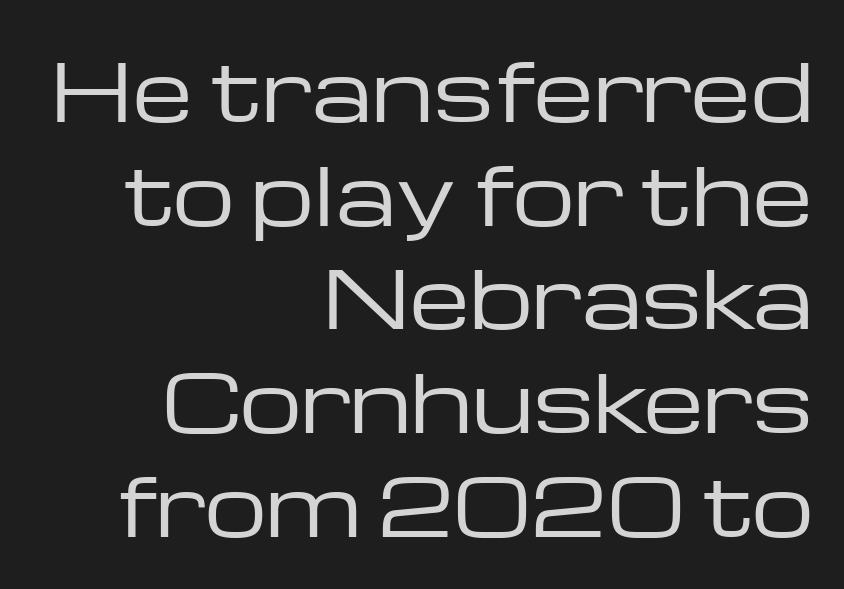
Q: Is the text bold? A: No.
Q: Is the text italic (slanted)? A: No, it is upright.
Q: Is the typeface a serif or a sans-serif typeface? A: Sans-serif.
Q: Is the text underlined? A: No.
Q: How is the paragraph aligned? A: Right-aligned.
Q: Is the spacing between letters normal or unusually wide? A: Normal.
Q: Is the spacing between lines tight, normal or loose? A: Normal.
Q: Width (condensed, normal, or wide)? A: Wide.
Q: Stroke contrast? A: Low.
Q: x-height? A: Medium.
Q: Monospaced? A: No.
